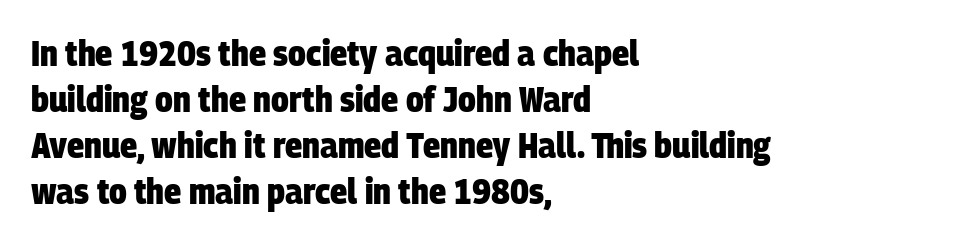
{"serif": "no", "bold": "yes", "weight": "heavy", "width": "condensed", "stroke_contrast": "low", "x_height": "large", "monospaced": "no", "underline": "no", "align": "left", "line_spacing": "normal", "line_spacing_ratio": 1.28, "letter_spacing": "normal", "letter_spacing_em": 0.0, "glyph_px": 36}
